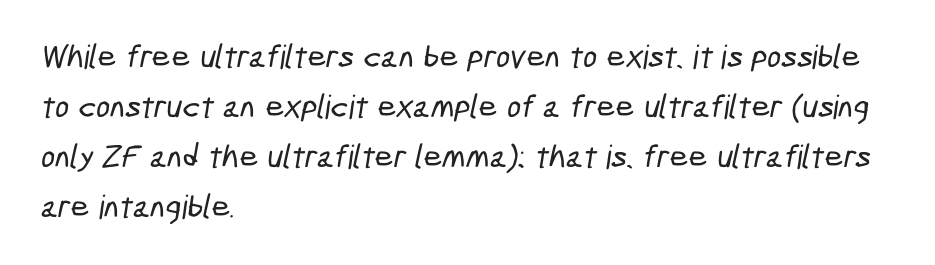
{"serif": "no", "width": "condensed", "stroke_contrast": "low", "x_height": "medium", "monospaced": "no", "underline": "no", "align": "left", "line_spacing": "normal", "line_spacing_ratio": 1.52, "letter_spacing": "normal", "letter_spacing_em": 0.0, "glyph_px": 33}
